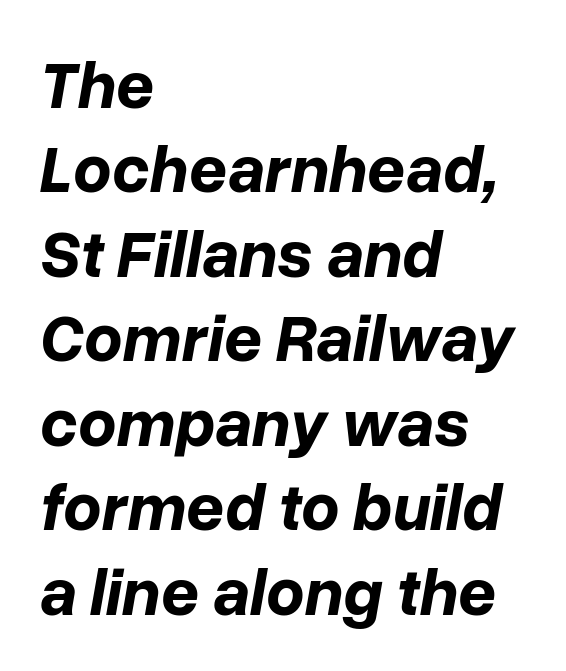
The image shows 67 px bold type, italic (leaning right); set left-aligned, normal line spacing (1.26x), normal letter spacing, not underlined; low stroke contrast and a medium x-height.
